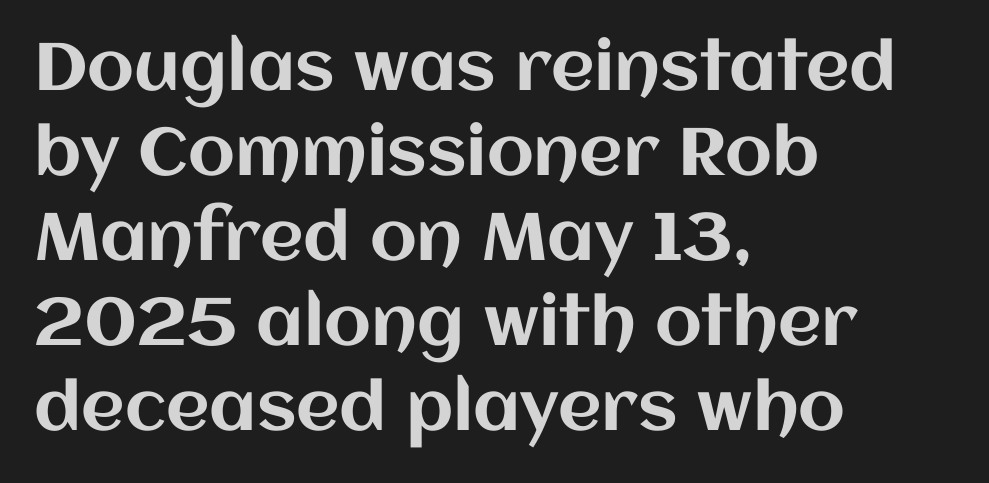
The image shows 67 px text type, upright; set left-aligned, normal line spacing (1.27x), normal letter spacing, not underlined; medium stroke contrast and a large x-height.
